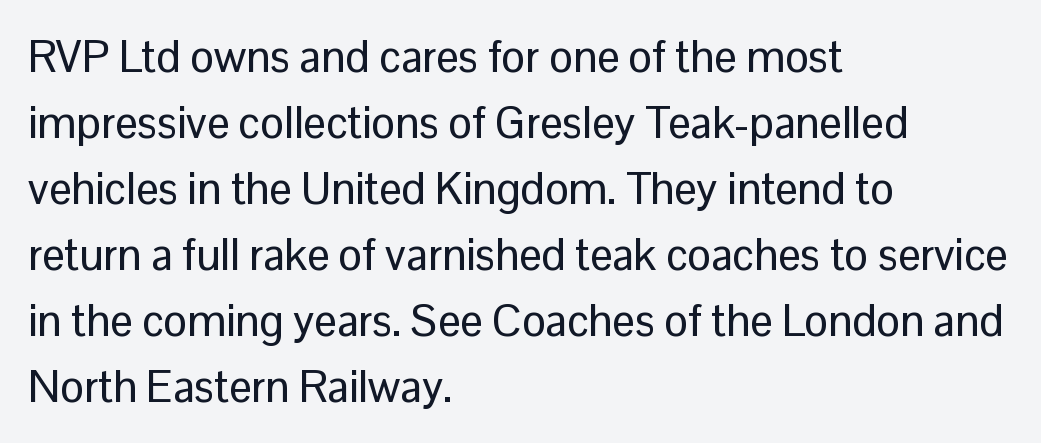
Q: Is the text italic (slanted)? A: No, it is upright.
Q: Is the typeface a serif or a sans-serif typeface? A: Sans-serif.
Q: Is the text underlined? A: No.
Q: How is the paragraph aligned? A: Left-aligned.
Q: Is the spacing between letters normal or unusually wide? A: Normal.
Q: Is the spacing between lines tight, normal or loose? A: Normal.
Q: Width (condensed, normal, or wide)? A: Normal.
Q: Stroke contrast? A: Low.
Q: x-height? A: Medium.
Q: Monospaced? A: No.
